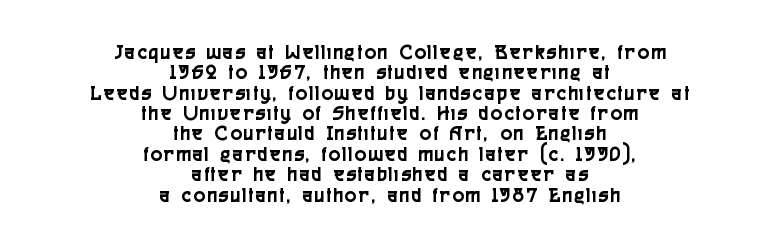
{"italic": "no", "underline": "no", "align": "center", "line_spacing": "tight", "line_spacing_ratio": 0.97, "glyph_px": 21}
